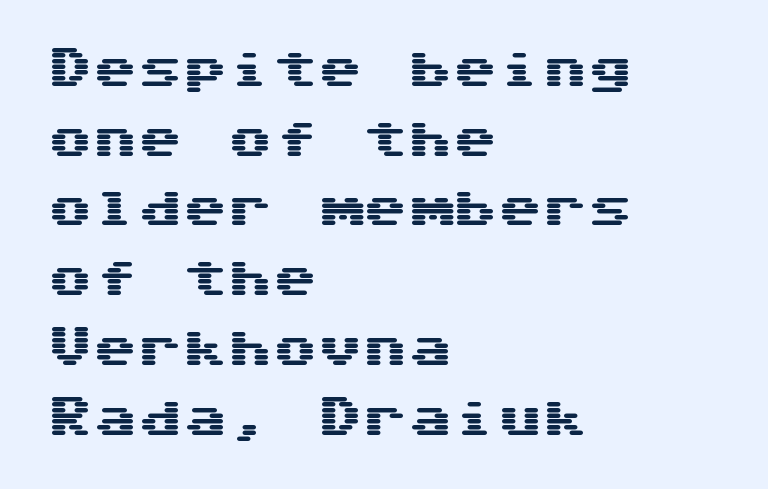
{"serif": "no", "italic": "no", "width": "wide", "stroke_contrast": "medium", "x_height": "medium", "monospaced": "yes", "underline": "no", "align": "left", "line_spacing": "normal", "line_spacing_ratio": 1.55, "letter_spacing": "normal", "letter_spacing_em": 0.0, "glyph_px": 45}
